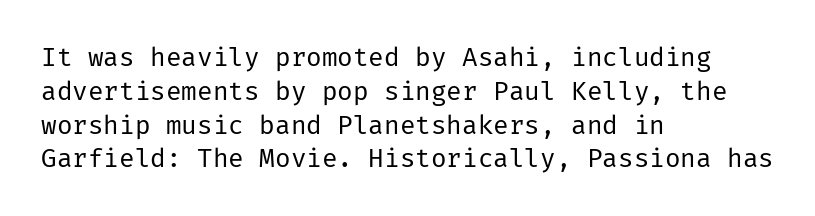
Descenders are the only things crossing below the line. Vertical strokes here are truly vertical. Compared with typical paragraphs, the rows here are spaced about the same. The setting favours the left margin, as ordinary paragraphs usually do.
